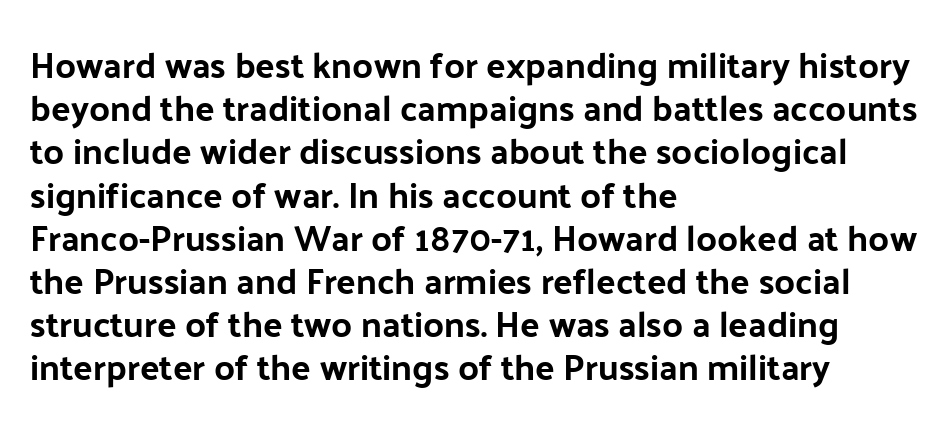
{"serif": "no", "italic": "no", "width": "normal", "stroke_contrast": "low", "x_height": "medium", "monospaced": "no", "underline": "no", "align": "left", "line_spacing_ratio": 1.2, "letter_spacing": "normal", "letter_spacing_em": 0.0, "glyph_px": 36}
